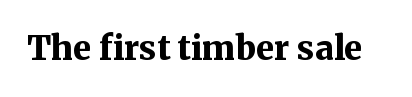
Q: Is the text bold? A: Yes.
Q: Is the text italic (slanted)? A: No, it is upright.
Q: Is the typeface a serif or a sans-serif typeface? A: Serif.
Q: Is the text underlined? A: No.
Q: Is the spacing between letters normal or unusually wide? A: Normal.
Q: Width (condensed, normal, or wide)? A: Normal.
Q: Stroke contrast? A: Medium.
Q: x-height? A: Medium.
Q: Monospaced? A: No.
